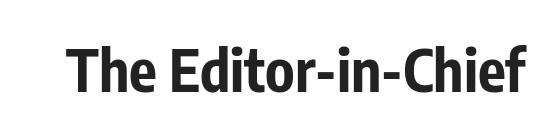
Plain, unruled lines of type. On the weight axis this lands at bold, roughly 700. Tracking value appears to be zero — textbook default spacing. Rendered with straight, roman letterforms. These lines are composed in type without serifs.
